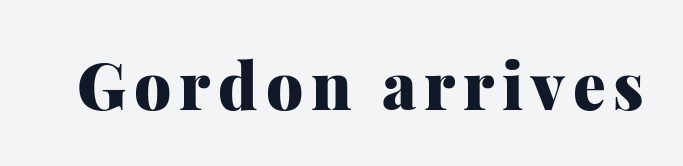
{"serif": "yes", "italic": "no", "bold": "yes", "weight": "heavy", "width": "normal", "stroke_contrast": "medium", "x_height": "medium", "monospaced": "no", "underline": "no", "glyph_px": 65}
